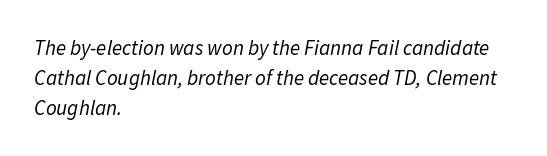
Q: Is the text bold? A: No.
Q: Is the text italic (slanted)? A: Yes, it leans right by about 11 degrees.
Q: Is the text underlined? A: No.
Q: How is the paragraph aligned? A: Left-aligned.
Q: Is the spacing between letters normal or unusually wide? A: Normal.
Q: Is the spacing between lines tight, normal or loose? A: Normal.
